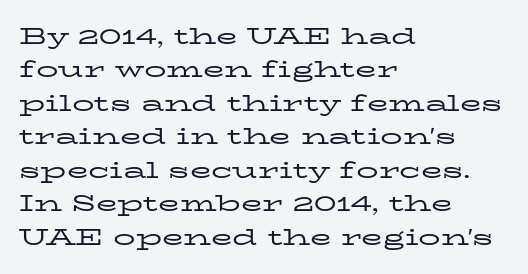
Summary of vertical rhythm: regular, with standard interline spacing. No extra ink here — the face is not bold. Quick note: not italic, upright. Horizontal alignment here is leftward, the default for most running prose.
